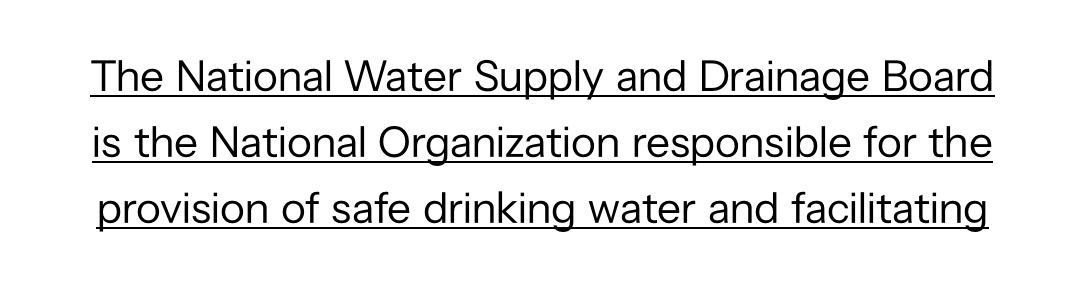
The passage shown has conventional tracking throughout. Is this a sans? Yes — the strokes have no serifs. Compared with undecorated copy, this sample adds a rule below the words. The lettering holds an erect, upright posture throughout. Each letter keeps its own natural width here, so spacing adapts to shape.
